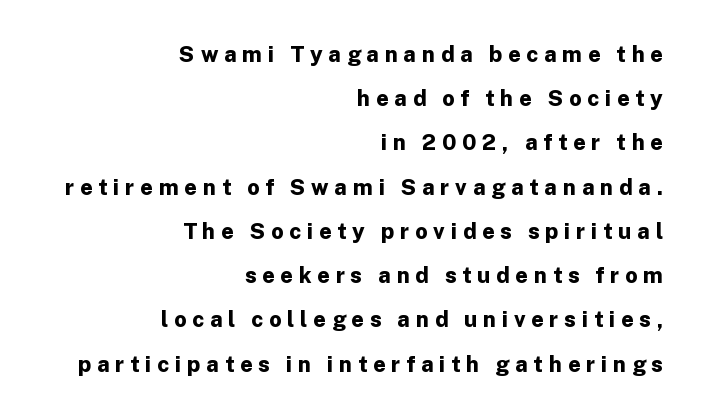
{"italic": "no", "bold": "yes", "underline": "no", "align": "right", "line_spacing": "loose", "line_spacing_ratio": 2.01, "letter_spacing": "wide", "letter_spacing_em": 0.26, "glyph_px": 22}
